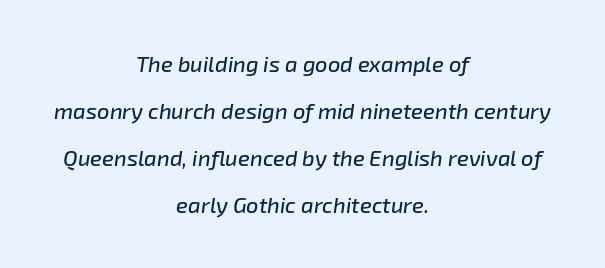
The image shows 22 px text type, italic (leaning right); set centered, loose line spacing (2.14x), normal letter spacing, not underlined.
